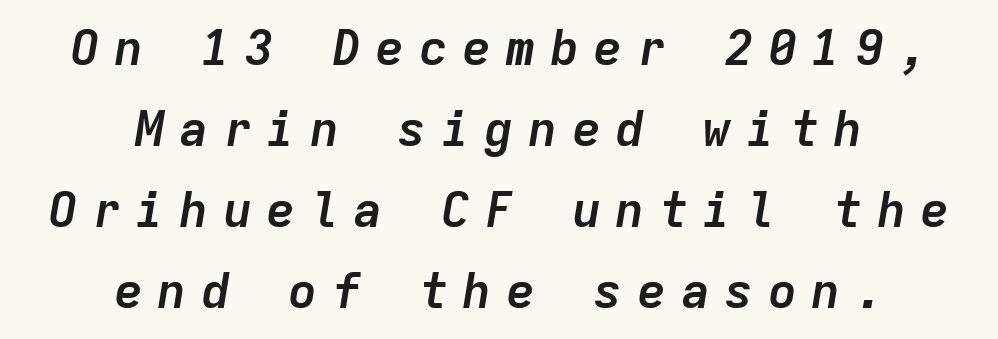
The image shows 49 px semibold type, italic (leaning right), monospaced; set centered, normal line spacing (1.65x), unusually wide letter spacing (+0.29 em), not underlined; low stroke contrast and a medium x-height.
